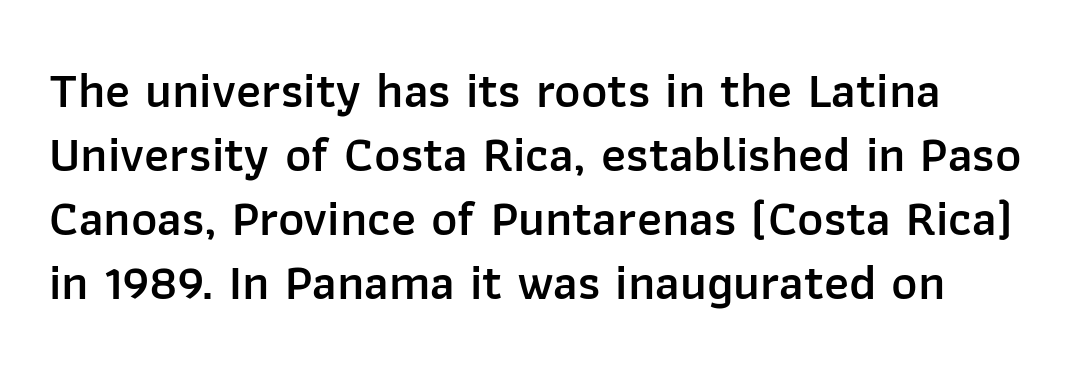
The image shows 50 px semibold sans-serif type, upright; set normal line spacing (1.28x), normal letter spacing, not underlined; low stroke contrast and a medium x-height.
